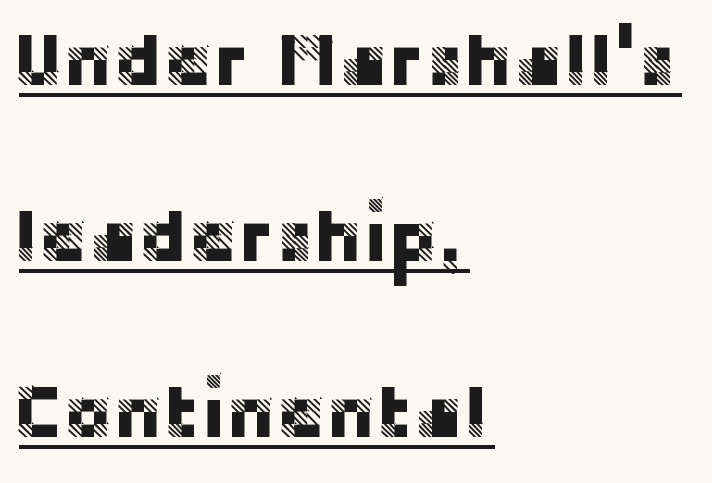
{"serif": "no", "italic": "no", "width": "normal", "stroke_contrast": "low", "x_height": "large", "monospaced": "no", "underline": "yes", "align": "left", "line_spacing": "loose", "line_spacing_ratio": 2.35, "letter_spacing": "normal", "letter_spacing_em": 0.0, "glyph_px": 75}
